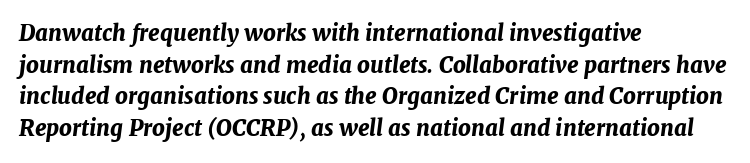
{"italic": "yes", "lean": "right", "slant_degrees": 7, "bold": "yes", "underline": "no", "align": "left", "line_spacing": "normal", "line_spacing_ratio": 1.44, "letter_spacing": "normal", "letter_spacing_em": 0.0, "glyph_px": 22}
